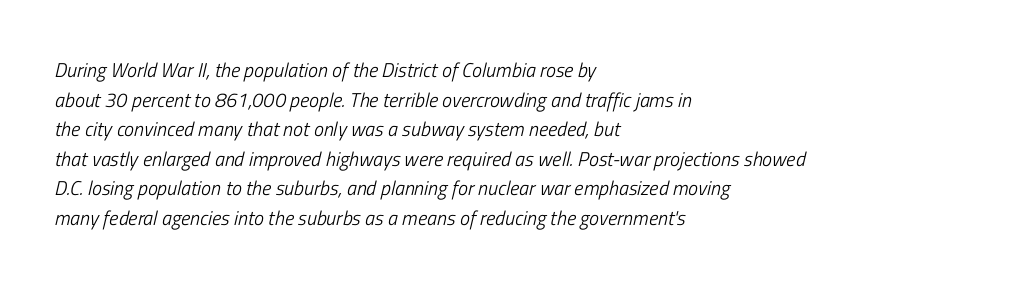
The baseline area is clear. The rendering applies a slant to the glyphs. Reading down the column, the eye jumps a familiar distance to each next line. No extra tracking has been applied to these lines. Weight class: somewhere from thin through regular. A classic flush-left, rag-right setting is used for this passage.
